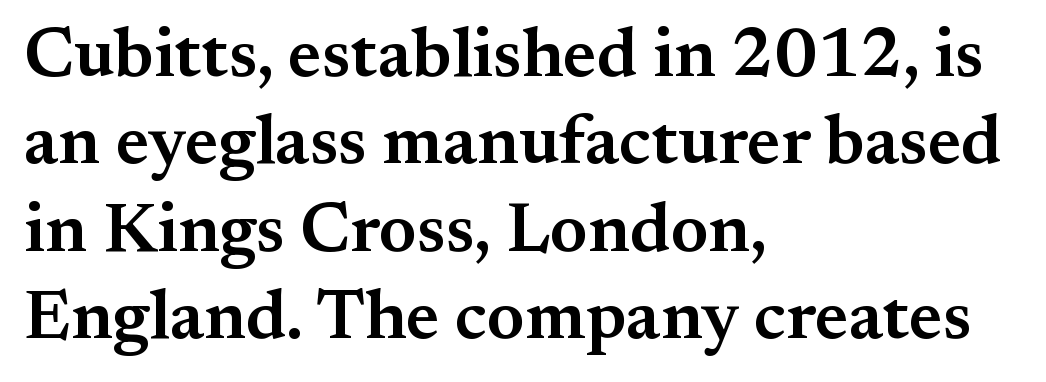
Q: Is the text bold? A: Semi-bold.
Q: Is the text italic (slanted)? A: No, it is upright.
Q: Is the typeface a serif or a sans-serif typeface? A: Serif.
Q: Is the text underlined? A: No.
Q: How is the paragraph aligned? A: Left-aligned.
Q: Is the spacing between letters normal or unusually wide? A: Normal.
Q: Is the spacing between lines tight, normal or loose? A: Normal.
Q: Width (condensed, normal, or wide)? A: Normal.
Q: Stroke contrast? A: Medium.
Q: x-height? A: Small.
Q: Monospaced? A: No.
